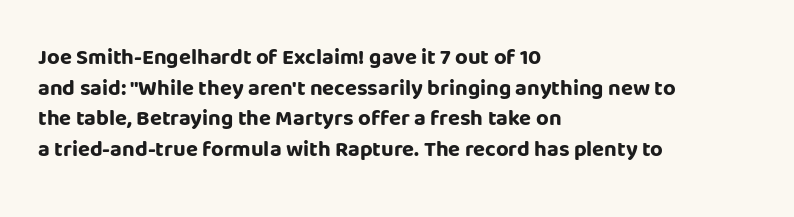
The image shows 22 px bold type, upright; set left-aligned, normal line spacing (1.39x), normal letter spacing, not underlined.
